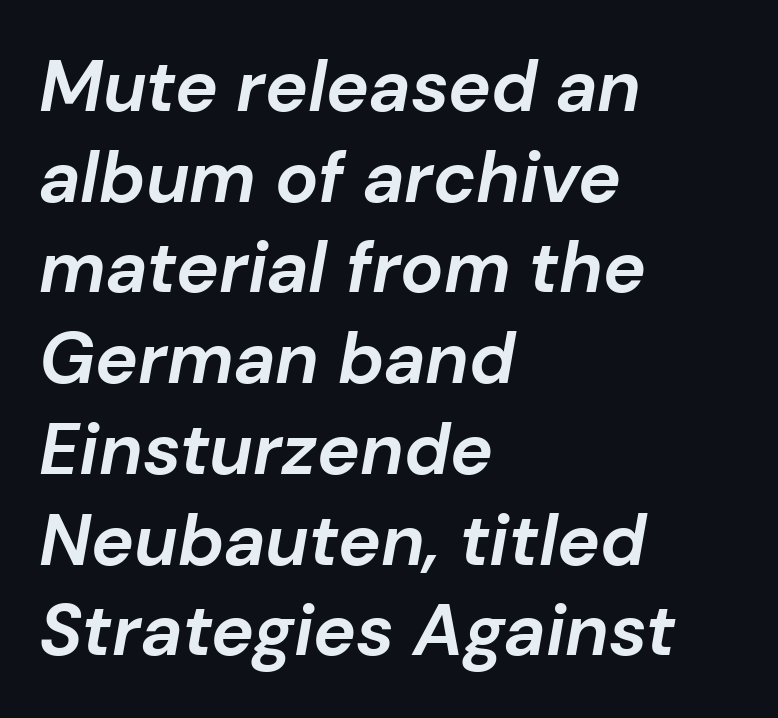
The image shows 72 px bold type, italic (leaning right); set left-aligned, normal line spacing (1.26x), normal letter spacing, not underlined; low stroke contrast and a medium x-height.
